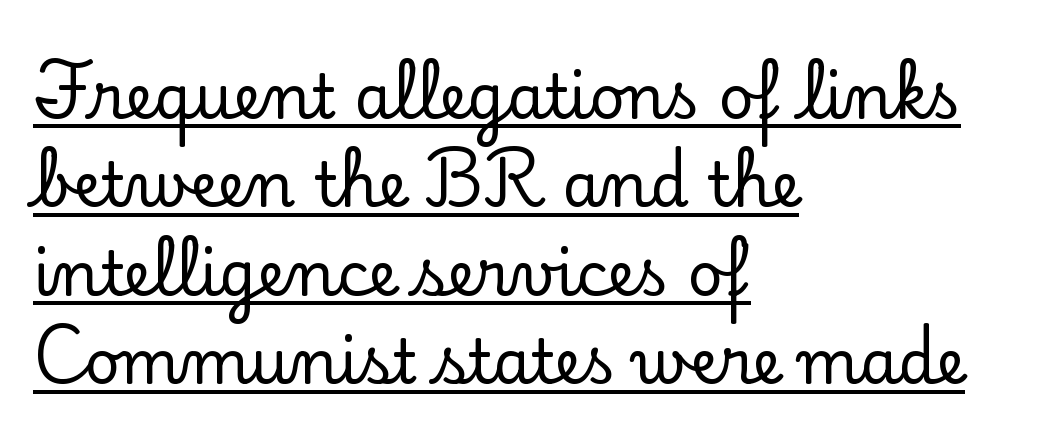
{"serif": "yes", "italic": "no", "width": "normal", "stroke_contrast": "low", "x_height": "small", "monospaced": "no", "underline": "yes", "align": "left", "line_spacing": "normal", "line_spacing_ratio": 1.45, "letter_spacing": "normal", "letter_spacing_em": 0.0, "glyph_px": 61}
